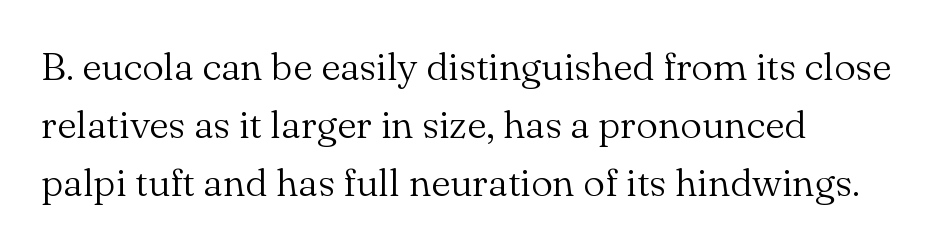
{"serif": "yes", "italic": "no", "bold": "no", "weight": "light", "width": "normal", "stroke_contrast": "medium", "x_height": "small", "monospaced": "no", "underline": "no", "align": "left", "line_spacing": "normal", "line_spacing_ratio": 1.49, "letter_spacing": "normal", "letter_spacing_em": 0.0, "glyph_px": 39}
